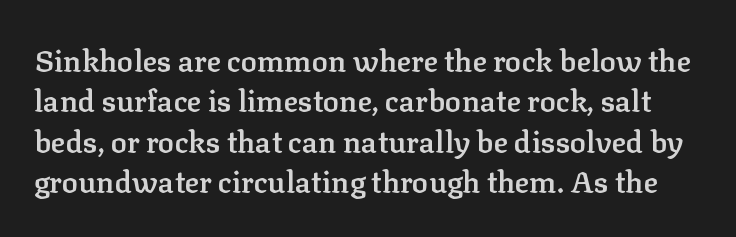
Are there feet on the stems? There are — it's a serif. The font's upright variant was chosen for this text. Note the varied advance widths — an 'i' is clearly narrower than an 'm'. Caption: semibold face, moderately heavy strokes. Line spacing here is normal.
